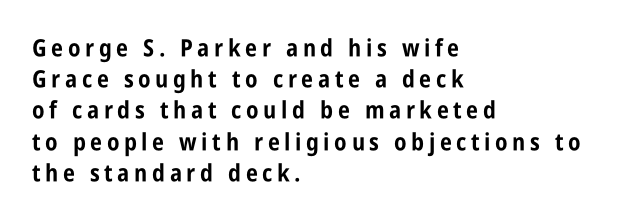
{"italic": "no", "bold": "yes", "underline": "no", "align": "left", "line_spacing": "normal", "line_spacing_ratio": 1.3, "glyph_px": 24}
